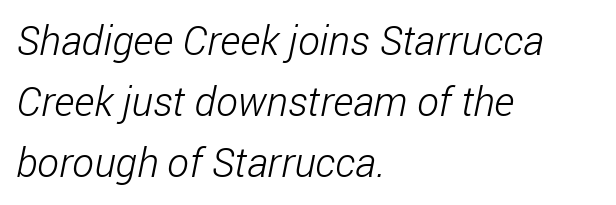
Q: Is the text bold? A: No.
Q: Is the typeface a serif or a sans-serif typeface? A: Sans-serif.
Q: Is the text underlined? A: No.
Q: How is the paragraph aligned? A: Left-aligned.
Q: Is the spacing between letters normal or unusually wide? A: Normal.
Q: Is the spacing between lines tight, normal or loose? A: Normal.
Q: Width (condensed, normal, or wide)? A: Condensed.
Q: Stroke contrast? A: Low.
Q: x-height? A: Medium.
Q: Monospaced? A: No.
